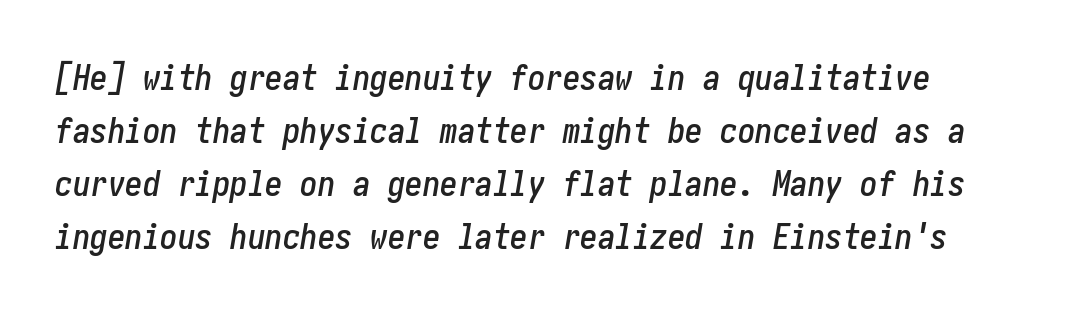
Q: Is the text italic (slanted)? A: Yes, it leans right by about 10 degrees.
Q: Is the text underlined? A: No.
Q: Is the spacing between letters normal or unusually wide? A: Normal.
Q: Is the spacing between lines tight, normal or loose? A: Normal.
Q: Width (condensed, normal, or wide)? A: Condensed.
Q: Stroke contrast? A: Low.
Q: x-height? A: Medium.
